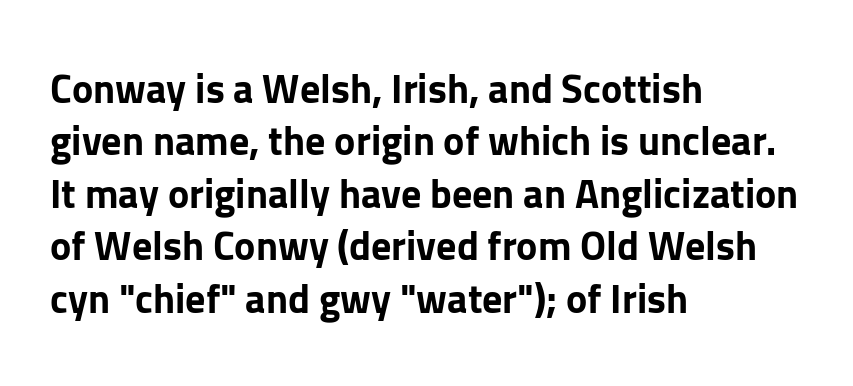
Q: Is the text bold? A: Yes.
Q: Is the text italic (slanted)? A: No, it is upright.
Q: Is the typeface a serif or a sans-serif typeface? A: Sans-serif.
Q: Is the text underlined? A: No.
Q: How is the paragraph aligned? A: Left-aligned.
Q: Is the spacing between letters normal or unusually wide? A: Normal.
Q: Is the spacing between lines tight, normal or loose? A: Normal.
Q: Width (condensed, normal, or wide)? A: Normal.
Q: Stroke contrast? A: Low.
Q: x-height? A: Medium.
Q: Monospaced? A: No.
